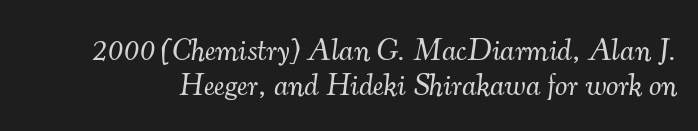
The image shows 31 px light serif type, italic (leaning right); set tight line spacing (1.14x), normal letter spacing, not underlined; medium stroke contrast and a small x-height.
